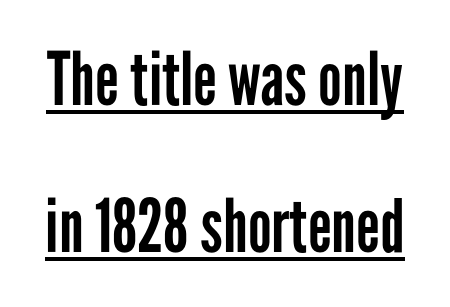
The image shows 74 px regular-weight, condensed sans-serif type, upright; set loose line spacing (1.98x), normal letter spacing, underlined; low stroke contrast and a medium x-height.
